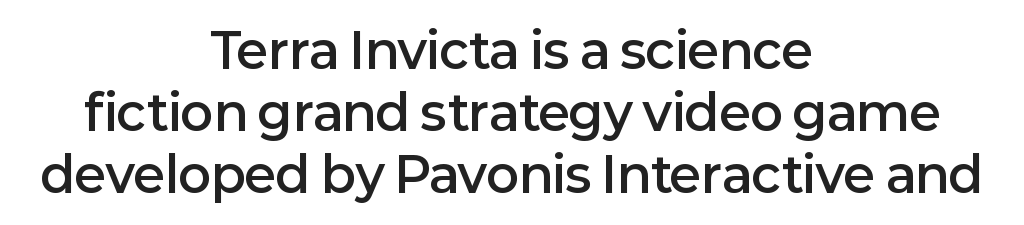
Notice the strokes are somewhat thickened but not fully heavy: this is a semibold. Vertically, the passage feels balanced, rows spaced as you'd expect. This sample uses plain, unmodified letter spacing. The rendering shows plain stroke endings on the letterforms — a sans-serif design. The typesetter chose a symmetrical, centered arrangement here. These lines are rendered in a variable-pitch font.
